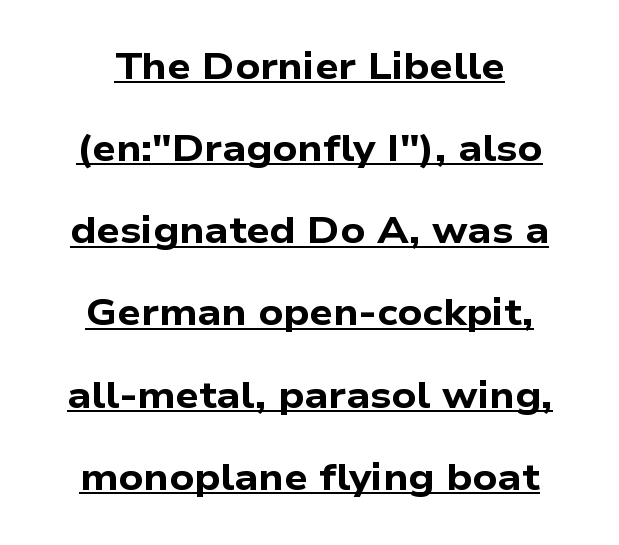
Q: Is the text bold? A: Yes.
Q: Is the typeface a serif or a sans-serif typeface? A: Sans-serif.
Q: Is the text underlined? A: Yes.
Q: How is the paragraph aligned? A: Centered.
Q: Is the spacing between letters normal or unusually wide? A: Normal.
Q: Is the spacing between lines tight, normal or loose? A: Loose.
Q: Width (condensed, normal, or wide)? A: Wide.
Q: Stroke contrast? A: Low.
Q: x-height? A: Medium.
Q: Monospaced? A: No.
